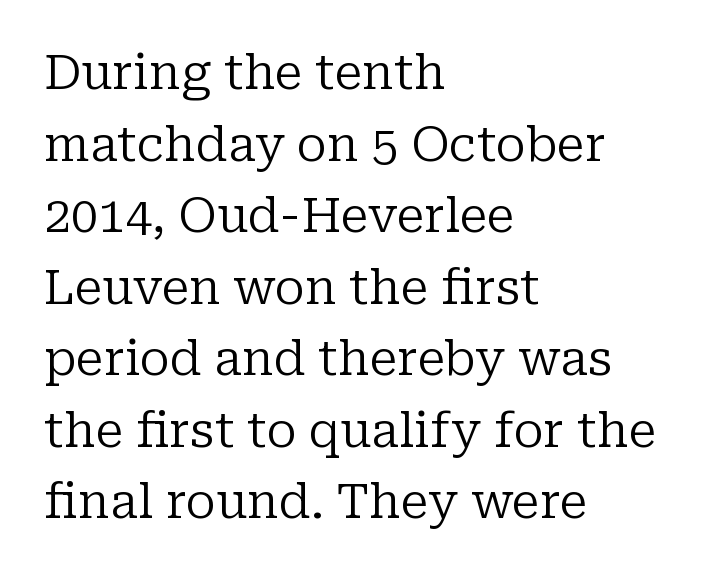
The image shows 48 px regular-weight serif type, upright; set left-aligned, normal line spacing (1.49x), normal letter spacing, not underlined; low stroke contrast and a medium x-height.
